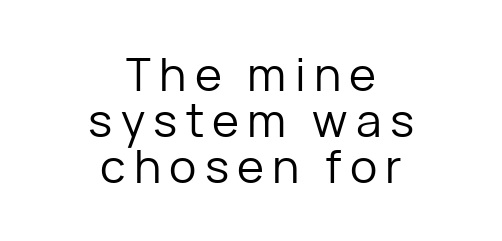
The image shows 46 px regular-weight sans-serif type, upright; set centered, tight line spacing (1.0x), not underlined; low stroke contrast and a medium x-height.
